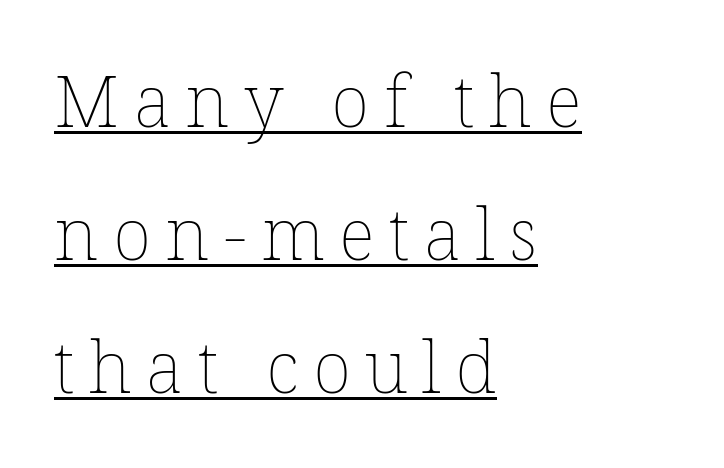
{"italic": "no", "bold": "no", "weight": "thin", "width": "normal", "stroke_contrast": "low", "x_height": "medium", "monospaced": "no", "underline": "yes", "align": "left", "line_spacing_ratio": 1.85, "letter_spacing": "wide", "letter_spacing_em": 0.2, "glyph_px": 72}
